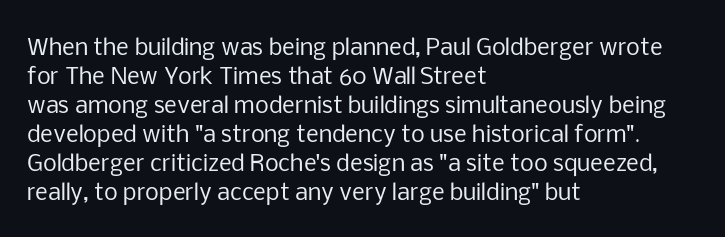
Tall strokes in this sample are plumb rather than angled. The passage shown has conventional tracking throughout. Every row of glyphs begins at an identical x-position on the left. A normal amount of white space separates one row of letters from the next. Type without underlining.
